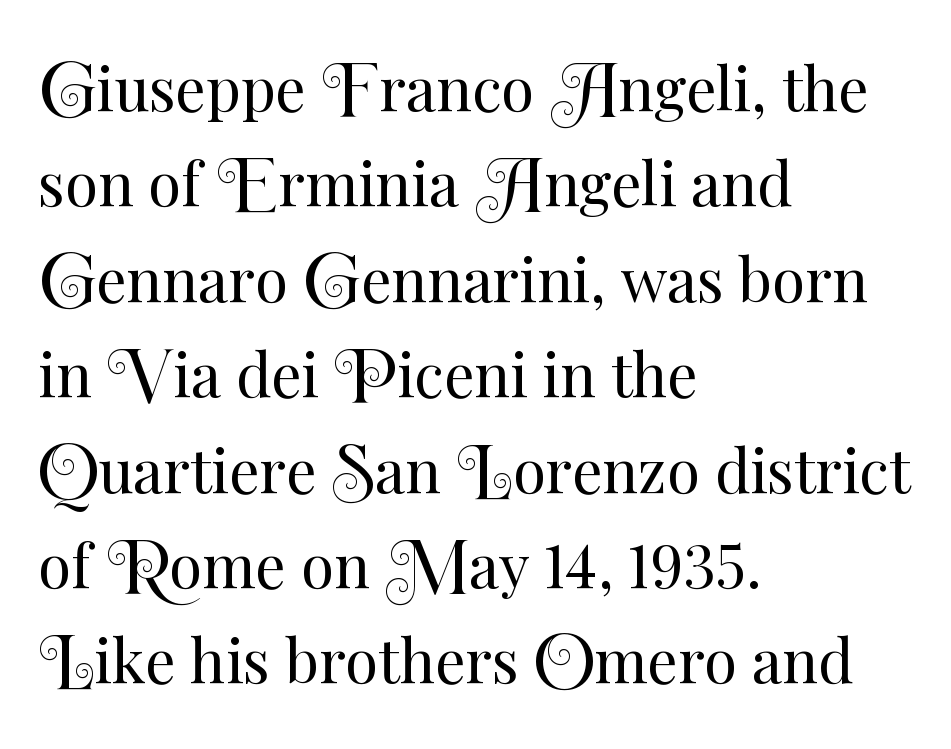
The image shows 60 px regular-weight type, upright; set left-aligned, normal line spacing (1.59x), normal letter spacing, not underlined; medium stroke contrast and a small x-height.
